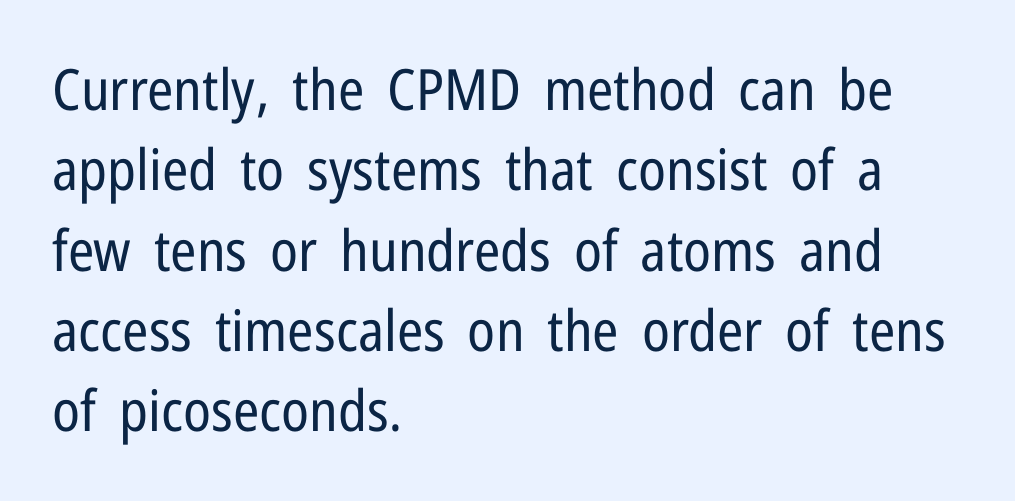
{"serif": "no", "italic": "no", "bold": "no", "weight": "regular", "width": "condensed", "stroke_contrast": "low", "x_height": "medium", "monospaced": "no", "underline": "no", "align": "left", "line_spacing": "normal", "line_spacing_ratio": 1.41, "letter_spacing": "normal", "letter_spacing_em": 0.0, "glyph_px": 57}
